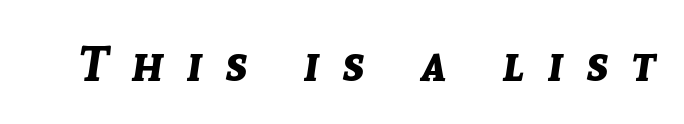
{"italic": "yes", "lean": "right", "slant_degrees": 8, "bold": "yes", "weight": "bold", "width": "normal", "stroke_contrast": "low", "x_height": "medium", "monospaced": "no", "underline": "no", "letter_spacing": "wide", "letter_spacing_em": 0.45, "glyph_px": 50}
